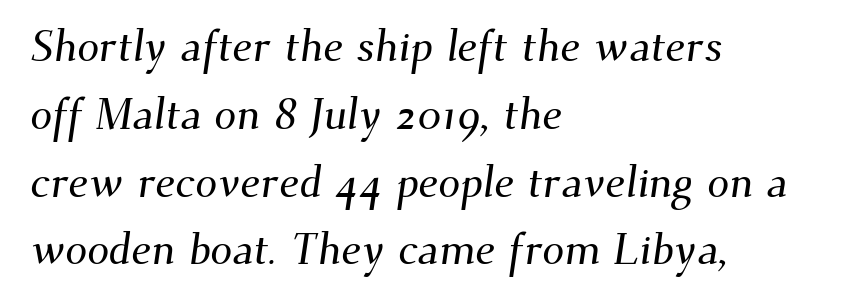
Q: Is the typeface a serif or a sans-serif typeface? A: Serif.
Q: Is the text underlined? A: No.
Q: How is the paragraph aligned? A: Left-aligned.
Q: Is the spacing between letters normal or unusually wide? A: Normal.
Q: Is the spacing between lines tight, normal or loose? A: Normal.
Q: Width (condensed, normal, or wide)? A: Normal.
Q: Stroke contrast? A: Medium.
Q: x-height? A: Small.
Q: Monospaced? A: No.
